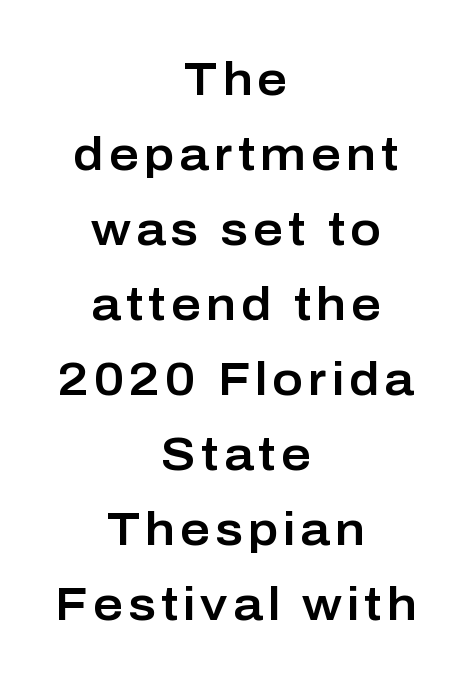
Q: Is the text italic (slanted)? A: No, it is upright.
Q: Is the typeface a serif or a sans-serif typeface? A: Sans-serif.
Q: Is the text underlined? A: No.
Q: How is the paragraph aligned? A: Centered.
Q: Is the spacing between lines tight, normal or loose? A: Normal.
Q: Width (condensed, normal, or wide)? A: Normal.
Q: Stroke contrast? A: Low.
Q: x-height? A: Medium.
Q: Monospaced? A: No.
